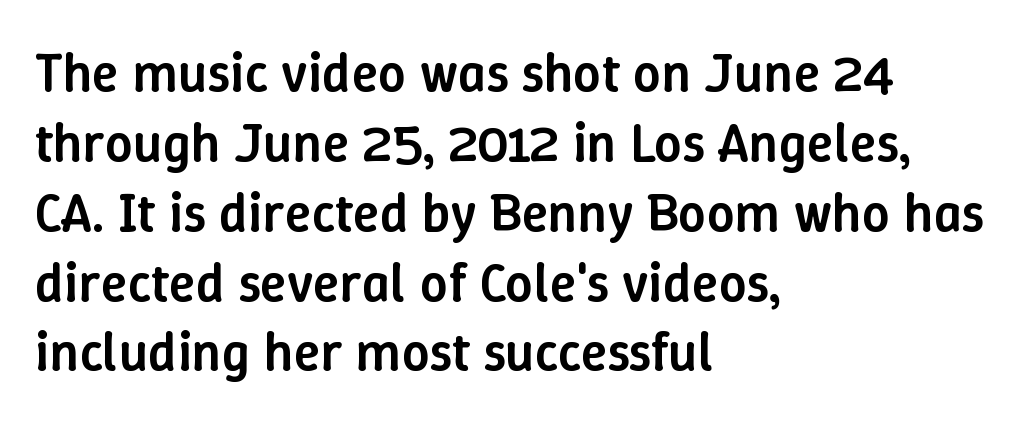
Q: Is the text bold? A: Semi-bold.
Q: Is the text italic (slanted)? A: No, it is upright.
Q: Is the text underlined? A: No.
Q: How is the paragraph aligned? A: Left-aligned.
Q: Is the spacing between letters normal or unusually wide? A: Normal.
Q: Is the spacing between lines tight, normal or loose? A: Normal.
Q: Width (condensed, normal, or wide)? A: Normal.
Q: Stroke contrast? A: Low.
Q: x-height? A: Medium.
Q: Monospaced? A: No.
